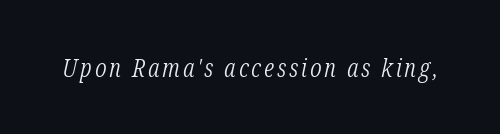
The weight tops out at a normal text grade. Italic? Definitely — the glyphs are oblique. This rendering features lettering with no underline.
